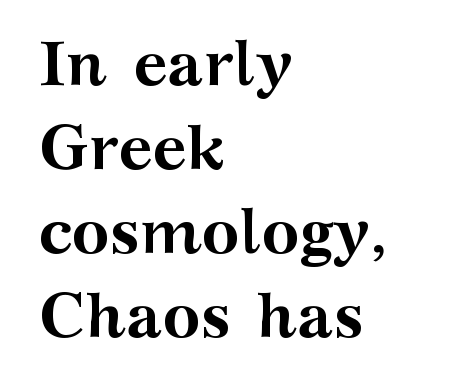
{"serif": "yes", "italic": "no", "bold": "yes", "weight": "semibold", "width": "wide", "stroke_contrast": "medium", "x_height": "medium", "monospaced": "no", "underline": "no", "align": "left", "line_spacing": "normal", "line_spacing_ratio": 1.31, "letter_spacing": "normal", "letter_spacing_em": 0.0, "glyph_px": 64}
